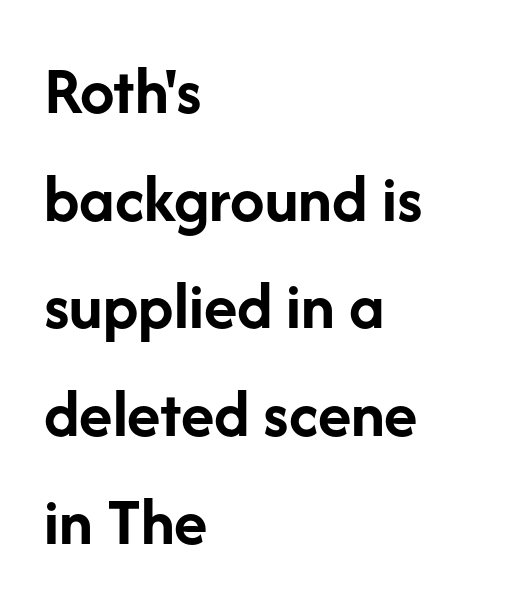
The image shows 69 px semibold sans-serif type, upright; set left-aligned, normal line spacing (1.56x), normal letter spacing, not underlined; low stroke contrast and a medium x-height.
